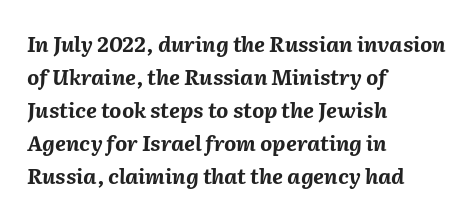
Q: Is the text bold? A: Yes.
Q: Is the text italic (slanted)? A: Yes, it leans right by about 2 degrees.
Q: Is the text underlined? A: No.
Q: How is the paragraph aligned? A: Left-aligned.
Q: Is the spacing between letters normal or unusually wide? A: Normal.
Q: Is the spacing between lines tight, normal or loose? A: Normal.
